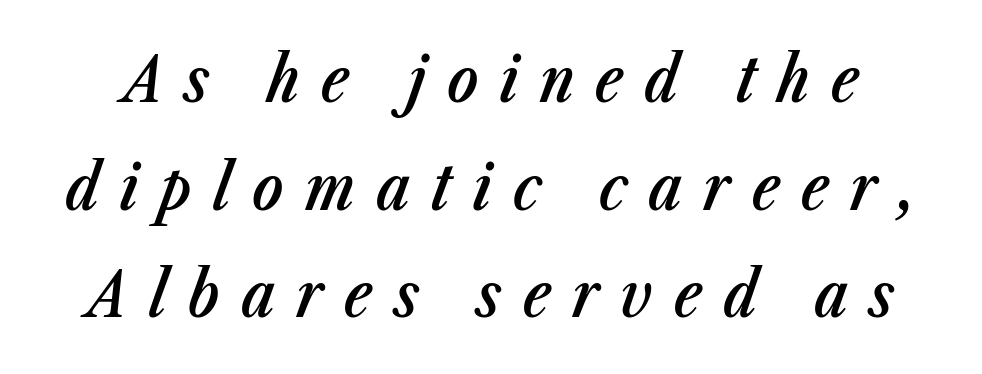
If you measured baseline to baseline, you'd find a middling distance. Weight check: semibold — heavier than regular, not quite bold. Note the varied advance widths — an 'i' is clearly narrower than an 'm'. Only glyphs here, with clear space below each row.
